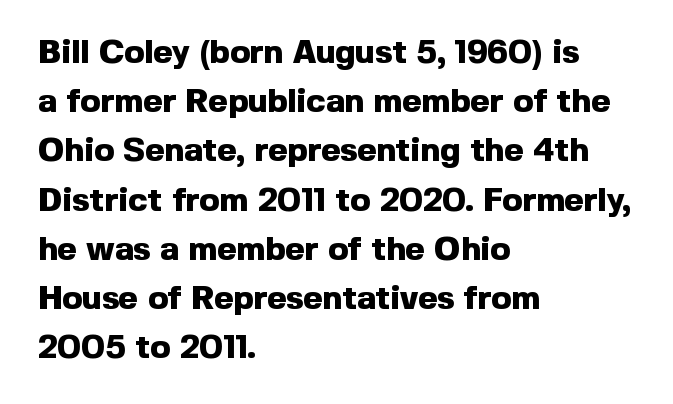
Upright lettering throughout. The font is running at its bold setting. All the whitespace from short lines collects on the right. Descenders are the only things crossing below the line.
